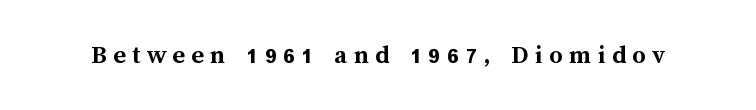
Q: Is the text bold? A: Yes.
Q: Is the text italic (slanted)? A: No, it is upright.
Q: Is the text underlined? A: No.
Q: Is the spacing between letters normal or unusually wide? A: Unusually wide.
